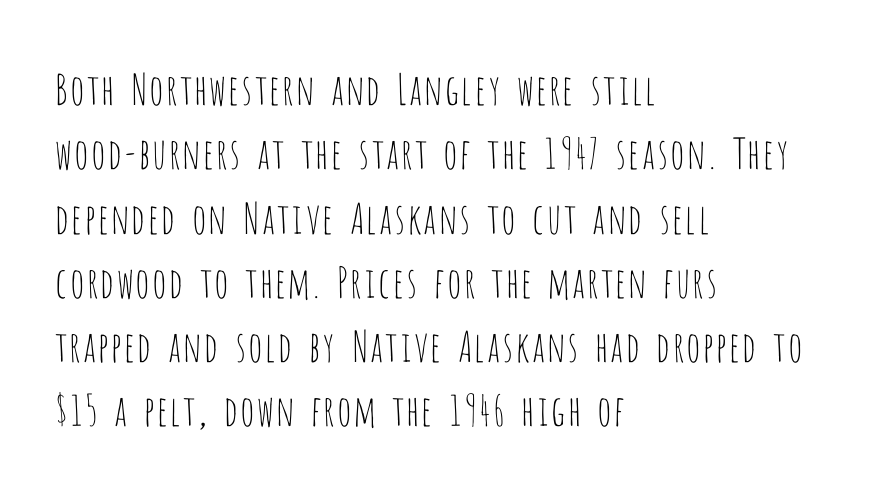
This is roman type, the default non-slanted kind. The foot of each line stays bare and open. Line starts are locked; line ends wander. Vertically, the passage feels balanced, rows spaced as you'd expect. The letters sit at their default tracking, neither squeezed nor spread. No extra ink here — the face is not bold.
